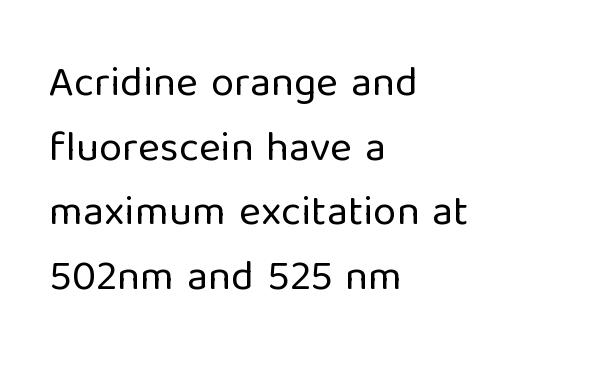
When letters stand straight like this, we call the style roman or upright. Teacher's note: observe the even left margin — that is flush-left alignment. The line-height multiplier appears to be the usual default. The passage shown is not underscored anywhere.
